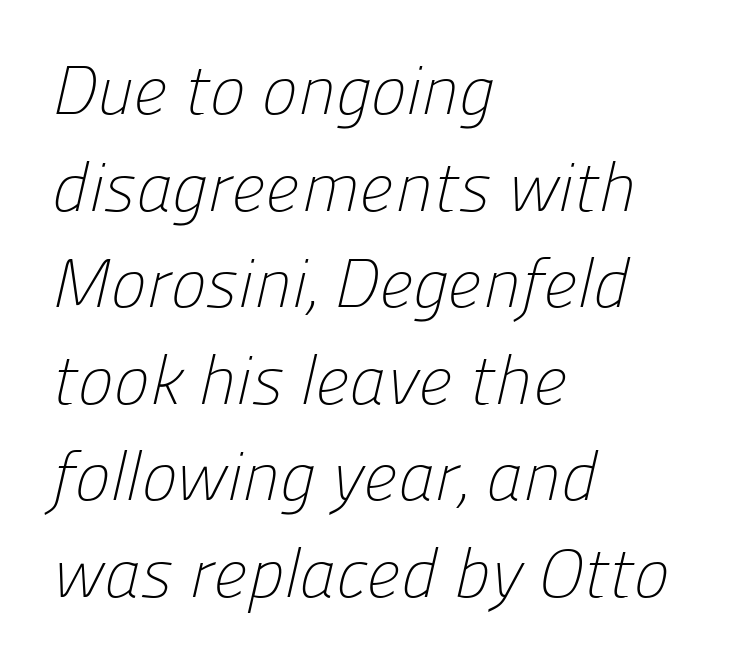
Q: Is the text bold? A: No.
Q: Is the typeface a serif or a sans-serif typeface? A: Sans-serif.
Q: Is the text underlined? A: No.
Q: How is the paragraph aligned? A: Left-aligned.
Q: Is the spacing between letters normal or unusually wide? A: Normal.
Q: Is the spacing between lines tight, normal or loose? A: Normal.
Q: Width (condensed, normal, or wide)? A: Normal.
Q: Stroke contrast? A: Low.
Q: x-height? A: Medium.
Q: Monospaced? A: No.
